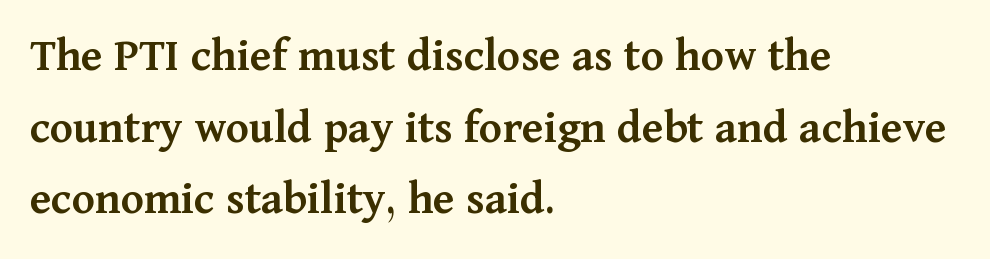
A serif font was chosen for this passage. This sample uses plain, unmodified letter spacing. The rendering uses natural spacing where letterforms have individual widths. One glance says typical: line gaps are just what's usual. Casual observation: everything's shoved over to the left.
